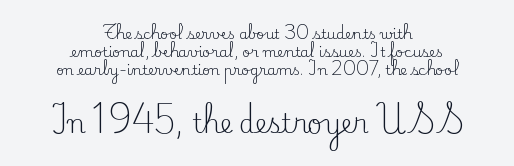
Q: Is the text bold? A: No.
Q: Is the text italic (slanted)? A: No, it is upright.
Q: Is the text underlined? A: No.
Q: How is the paragraph aligned? A: Centered.
Q: Is the spacing between letters normal or unusually wide? A: Normal.
Q: Is the spacing between lines tight, normal or loose? A: Normal.
Q: Which block of text is set in a larger size, the first (top) or the second (bottom)? A: The second (bottom) one.
